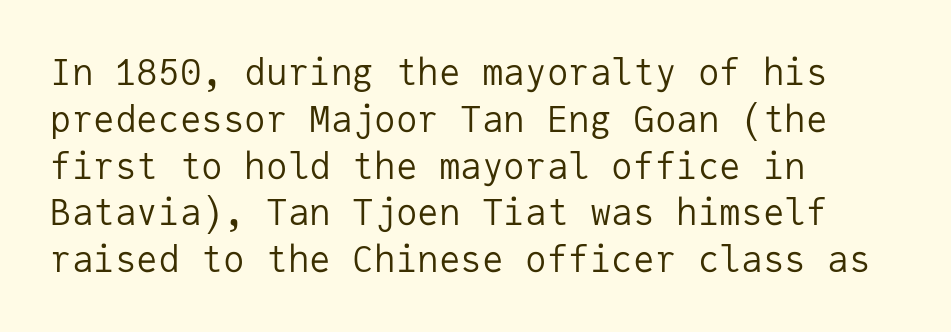
The image shows 36 px regular-weight sans-serif type, upright, monospaced; set left-aligned, normal line spacing (1.3x), normal letter spacing, not underlined; low stroke contrast and a medium x-height.
